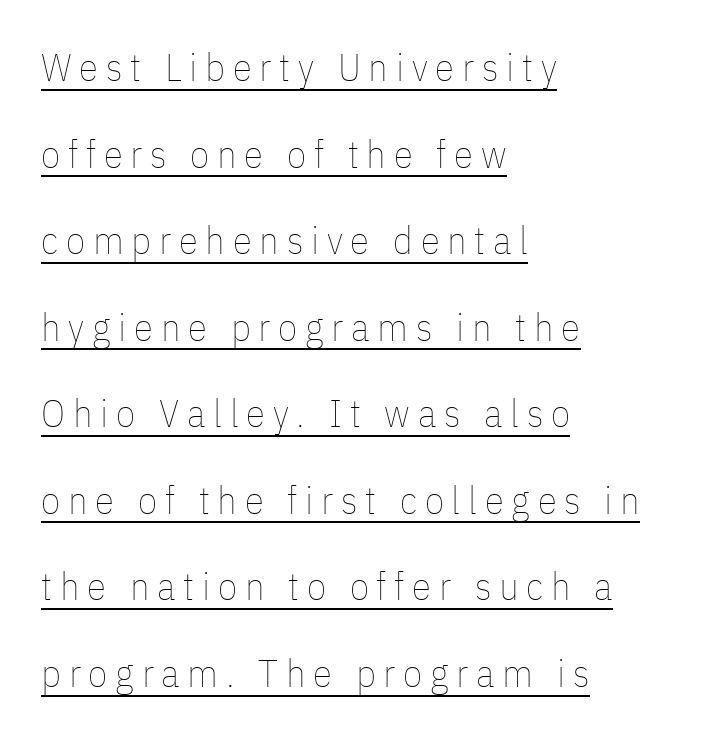
{"italic": "no", "bold": "no", "weight": "thin", "width": "condensed", "stroke_contrast": "low", "x_height": "medium", "monospaced": "no", "underline": "yes", "align": "left", "line_spacing": "loose", "line_spacing_ratio": 2.22, "letter_spacing": "wide", "letter_spacing_em": 0.2, "glyph_px": 39}
